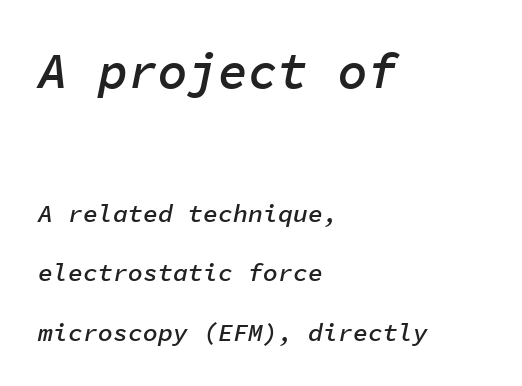
{"italic": "yes", "lean": "right", "slant_degrees": 11, "bold": "semi", "weight": "semibold", "width": "normal", "stroke_contrast": "low", "x_height": "medium", "monospaced": "yes", "underline": "no", "align": "left", "line_spacing": "loose", "line_spacing_ratio": 2.38, "letter_spacing": "normal", "letter_spacing_em": 0.0, "larger_block": "first", "size_ratio": 2.0, "glyph_px": 50}
